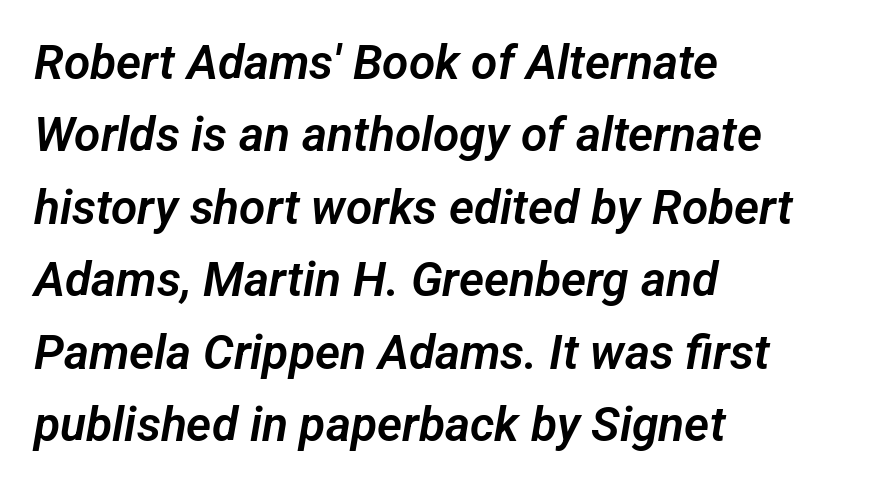
Q: Is the typeface a serif or a sans-serif typeface? A: Sans-serif.
Q: Is the text underlined? A: No.
Q: How is the paragraph aligned? A: Left-aligned.
Q: Is the spacing between letters normal or unusually wide? A: Normal.
Q: Is the spacing between lines tight, normal or loose? A: Normal.
Q: Width (condensed, normal, or wide)? A: Normal.
Q: Stroke contrast? A: Low.
Q: x-height? A: Medium.
Q: Monospaced? A: No.
